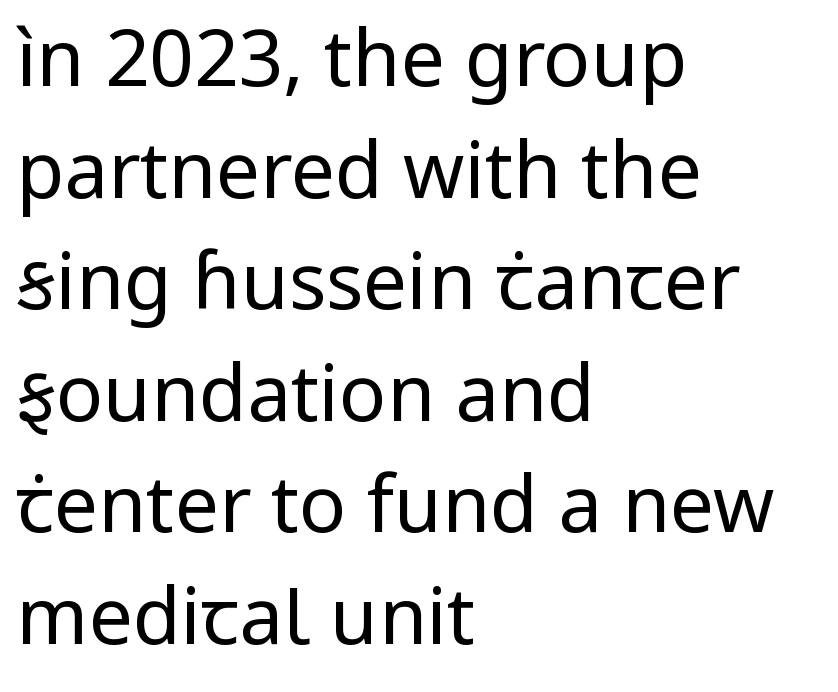
Q: Is the text bold? A: No.
Q: Is the text italic (slanted)? A: No, it is upright.
Q: Is the typeface a serif or a sans-serif typeface? A: Sans-serif.
Q: Is the text underlined? A: No.
Q: How is the paragraph aligned? A: Left-aligned.
Q: Is the spacing between letters normal or unusually wide? A: Normal.
Q: Is the spacing between lines tight, normal or loose? A: Normal.
Q: Width (condensed, normal, or wide)? A: Normal.
Q: Stroke contrast? A: Low.
Q: x-height? A: Medium.
Q: Monospaced? A: No.
